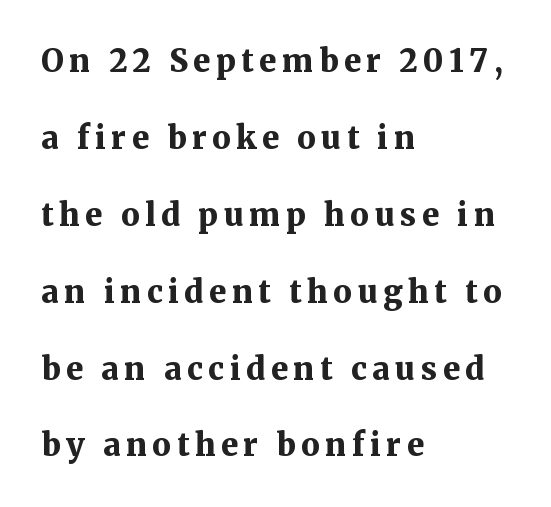
{"serif": "yes", "italic": "no", "bold": "yes", "weight": "bold", "width": "normal", "stroke_contrast": "medium", "x_height": "medium", "monospaced": "no", "underline": "no", "align": "left", "line_spacing": "loose", "line_spacing_ratio": 2.48, "glyph_px": 31}
